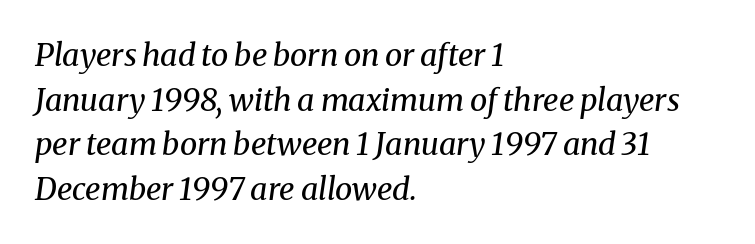
Tall strokes in this sample are angled rather than plumb. Tracking value appears to be zero — textbook default spacing. This sample keeps an unexceptional amount of space between lines. The setting favours the left margin, as ordinary paragraphs usually do. Letters rest on an invisible, unmarked baseline.
